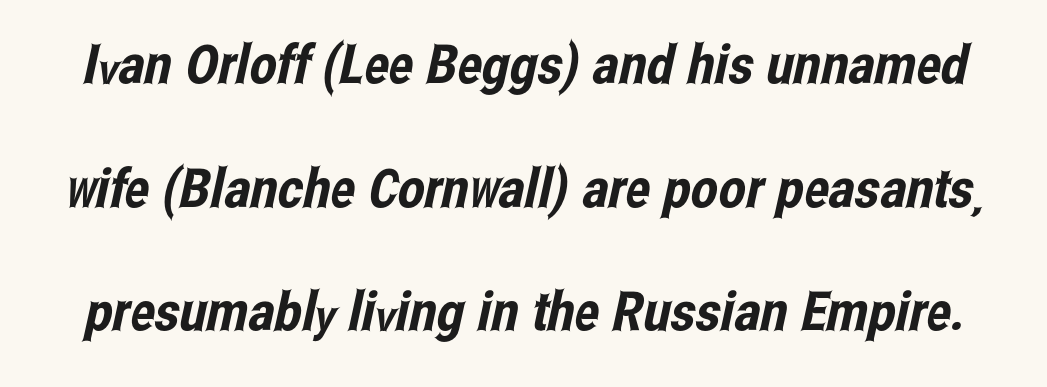
{"serif": "no", "width": "condensed", "stroke_contrast": "low", "x_height": "medium", "monospaced": "no", "underline": "no", "line_spacing": "loose", "line_spacing_ratio": 2.29, "letter_spacing": "normal", "letter_spacing_em": 0.0, "glyph_px": 54}
